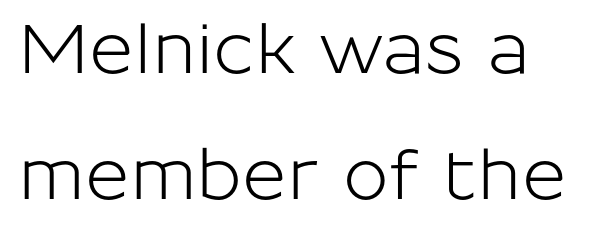
{"serif": "no", "italic": "no", "width": "normal", "stroke_contrast": "low", "x_height": "medium", "monospaced": "no", "underline": "no", "align": "left", "line_spacing_ratio": 1.85, "letter_spacing": "normal", "letter_spacing_em": 0.0, "glyph_px": 68}
